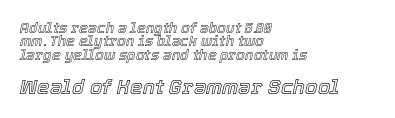
These lines stack with their left ends in a neat column. Words float on clear page, feet unadorned. Inter-character spacing is left at the font's built-in metrics. Top chunk: small. Bottom chunk: large. Quick note: italic. The leading is snug, giving the passage a crowded texture.
